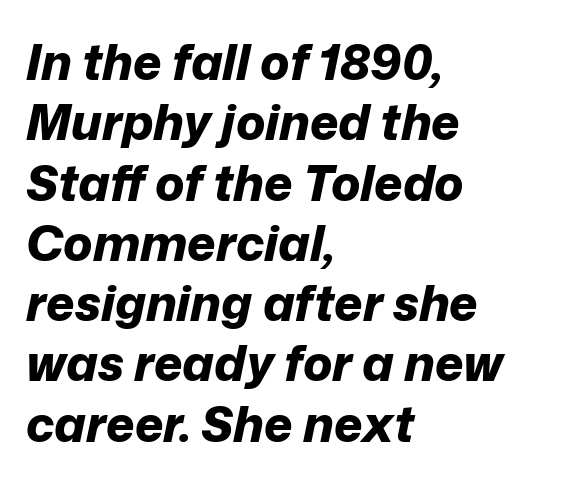
{"italic": "yes", "lean": "right", "slant_degrees": 12, "bold": "yes", "weight": "bold", "width": "normal", "stroke_contrast": "low", "x_height": "medium", "monospaced": "no", "underline": "no", "align": "left", "line_spacing_ratio": 1.23, "letter_spacing": "normal", "letter_spacing_em": 0.0, "glyph_px": 49}
